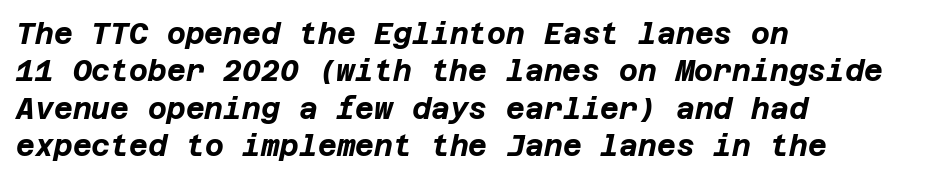
In terms of leading, this rendering sits right in the middle. The gaps between neighbouring characters are ordinary and unremarkable. The whole block is typeset with a tilt. Heavy-handed strokes throughout: this text is bold. Horizontal alignment here is leftward, the default for most running prose.
